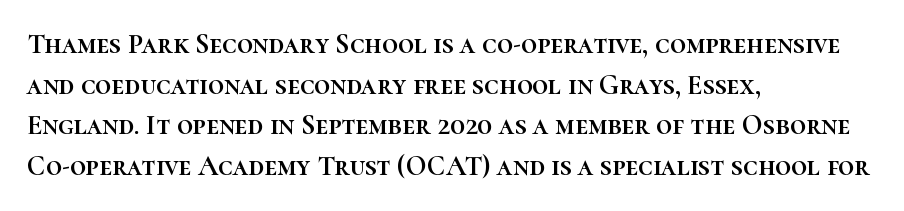
In terms of posture, this sample is upright. The lines are quadded left. Nobody touched the tracking dial on this one. Only glyphs here, with clear space below each row. The passage shown is typed in a proportional face where columns would drift. What's the leading like? Ordinary, nothing unusual.
